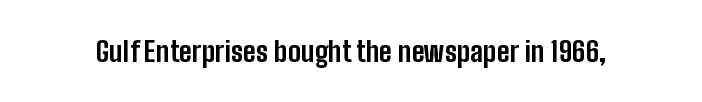
Is this a fixed-width face? No — the glyphs have proportional, varying widths. The face used here has the dense, thick strokes of a bold. The passage shown is not underscored anywhere. Examine the stroke ends and you'll find no serifs.
